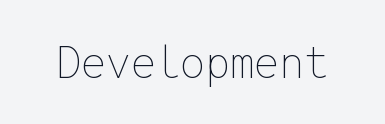
No extra ink here — the face is not bold. This sample uses plain, unmodified letter spacing. Descenders are the only things crossing below the line. Think of a typewriter: that constant character pitch is what you see here.
